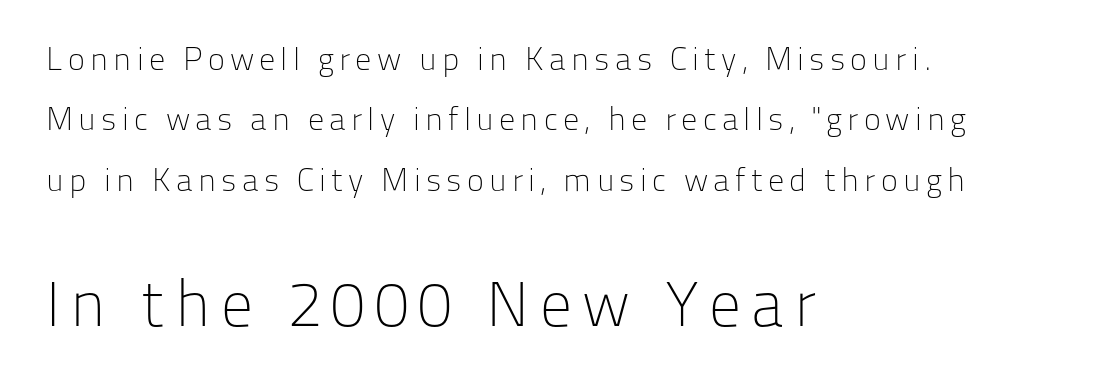
{"serif": "no", "italic": "no", "bold": "no", "weight": "light", "width": "normal", "stroke_contrast": "low", "x_height": "medium", "monospaced": "no", "underline": "no", "align": "left", "line_spacing_ratio": 1.89, "larger_block": "second", "size_ratio": 1.97, "glyph_px": 63}
